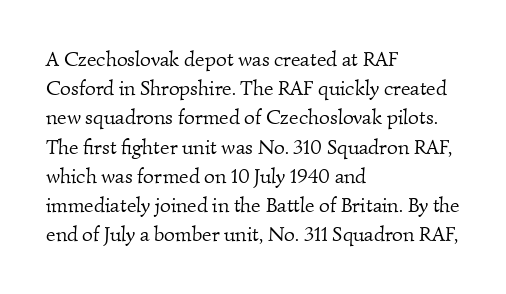
The image shows 21 px text type; set left-aligned, normal line spacing (1.39x), normal letter spacing, not underlined.
